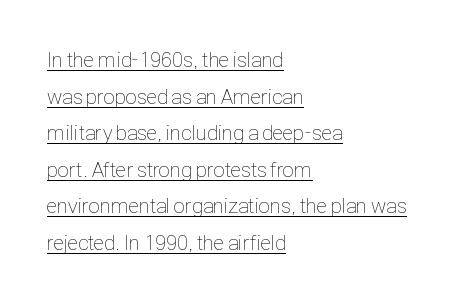
Q: Is the text bold? A: No.
Q: Is the text italic (slanted)? A: No, it is upright.
Q: Is the text underlined? A: Yes.
Q: How is the paragraph aligned? A: Left-aligned.
Q: Is the spacing between letters normal or unusually wide? A: Normal.
